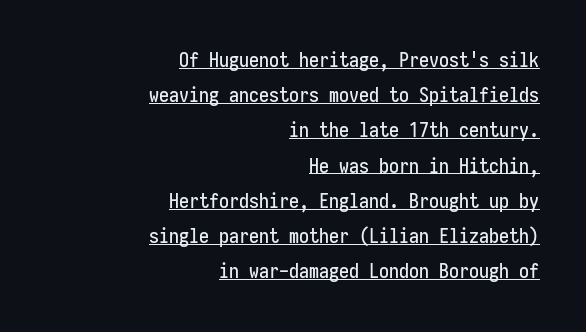
Q: Is the text italic (slanted)? A: No, it is upright.
Q: Is the text underlined? A: Yes.
Q: How is the paragraph aligned? A: Right-aligned.
Q: Is the spacing between letters normal or unusually wide? A: Normal.
